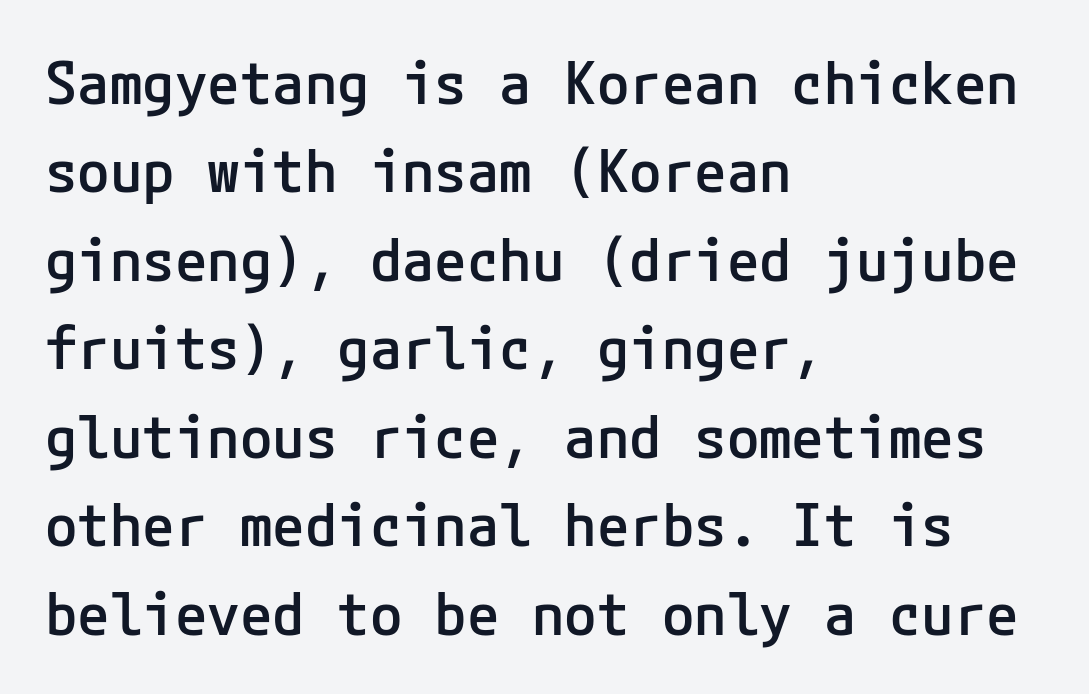
This sample keeps an unexceptional amount of space between lines. Caption: semibold face, moderately heavy strokes. In CSS terms this would be text-align: left. Notice how the stems are strictly vertical — no italics here. In terms of letterspacing, this is plain default setting. Does the type have serifs? No, each stem ends abruptly.
